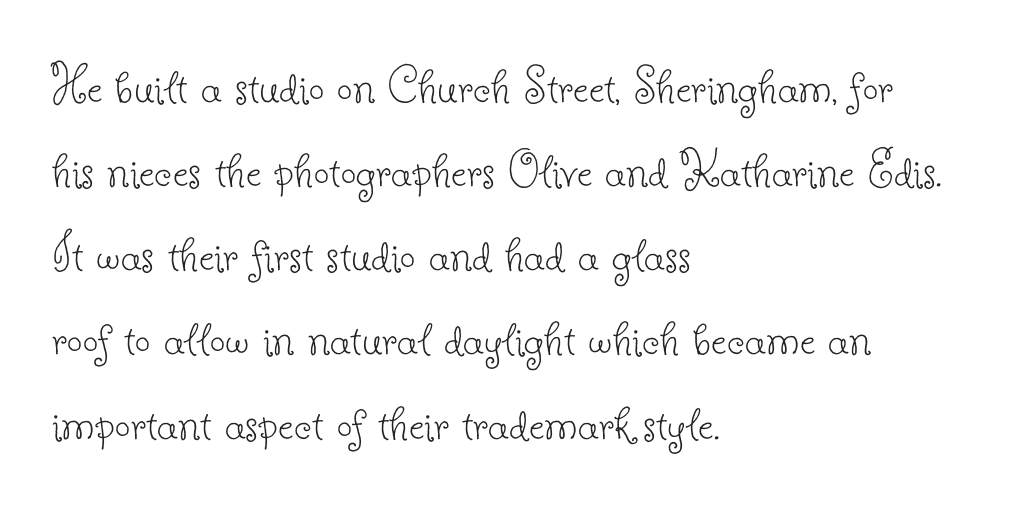
Stroke terminals: seriffed. Where is the straight margin? On the left. Stroke thickness stays within the range of a standard reading face or lighter. Here the designer chose a conventional face with non-uniform glyph widths. Nobody touched the tracking dial on this one. Beneath every word, the page is bare.
